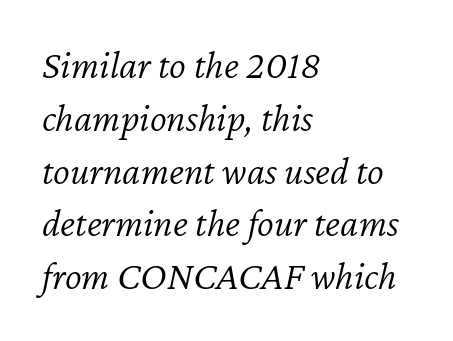
The image shows 40 px light type, italic (leaning right); set left-aligned, normal line spacing (1.32x), normal letter spacing, not underlined; low stroke contrast and a medium x-height.
